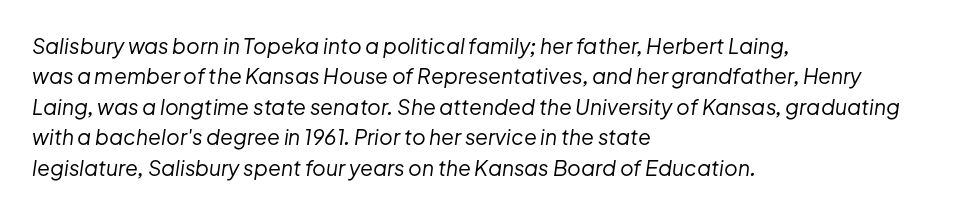
Q: Is the text bold? A: No.
Q: Is the text italic (slanted)? A: Yes, it leans right by about 8 degrees.
Q: Is the text underlined? A: No.
Q: How is the paragraph aligned? A: Left-aligned.
Q: Is the spacing between letters normal or unusually wide? A: Normal.
Q: Is the spacing between lines tight, normal or loose? A: Normal.
